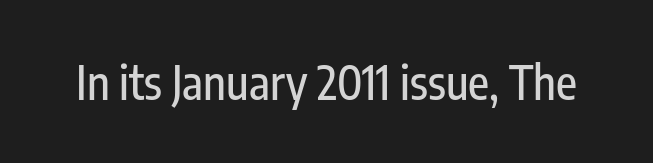
Q: Is the text italic (slanted)? A: No, it is upright.
Q: Is the typeface a serif or a sans-serif typeface? A: Sans-serif.
Q: Is the text underlined? A: No.
Q: Is the spacing between letters normal or unusually wide? A: Normal.
Q: Width (condensed, normal, or wide)? A: Condensed.
Q: Stroke contrast? A: Low.
Q: x-height? A: Medium.
Q: Monospaced? A: No.
